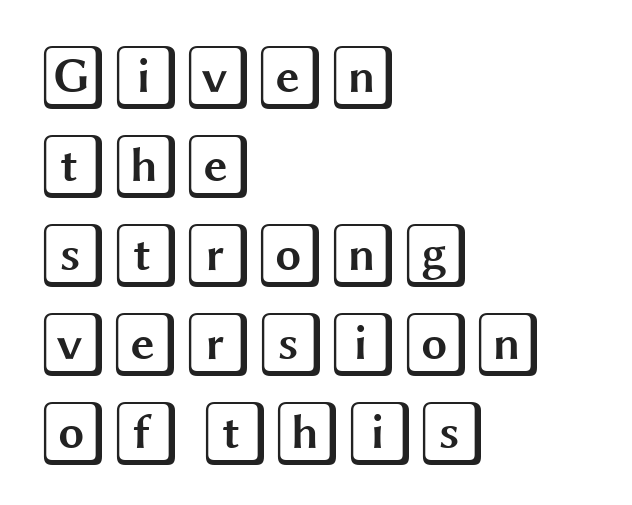
The image shows 66 px wide type, upright; set left-aligned, normal line spacing (1.35x), normal letter spacing, not underlined; a large x-height.
